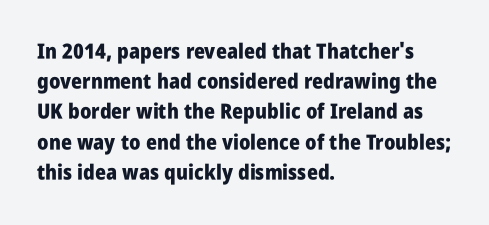
The image shows 21 px bold type, upright; set left-aligned, normal line spacing (1.44x), normal letter spacing, not underlined.
